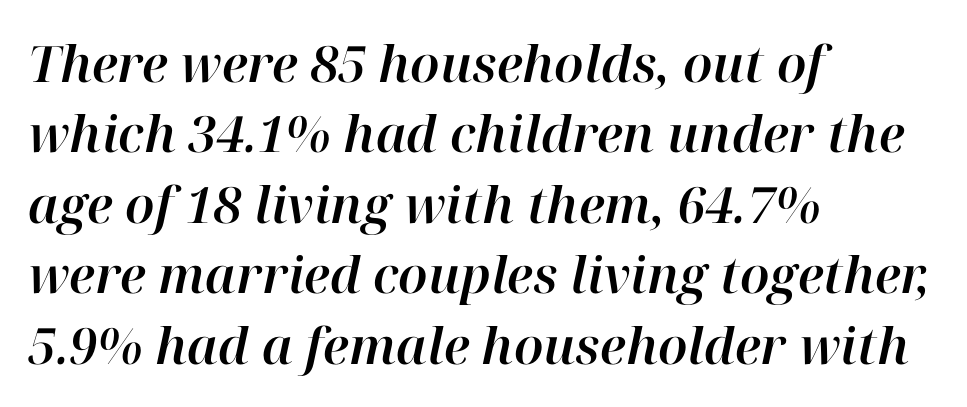
You can tell it's italic because the verticals aren't actually vertical. Note the varied advance widths — an 'i' is clearly narrower than an 'm'. Reading down the column, the eye jumps a familiar distance to each next line. Students, note that the glyphs here touch the page at normal intervals. Typeset ragged right — the left edge is the straight one. The specimen omits any rule beneath the text block's lines.
